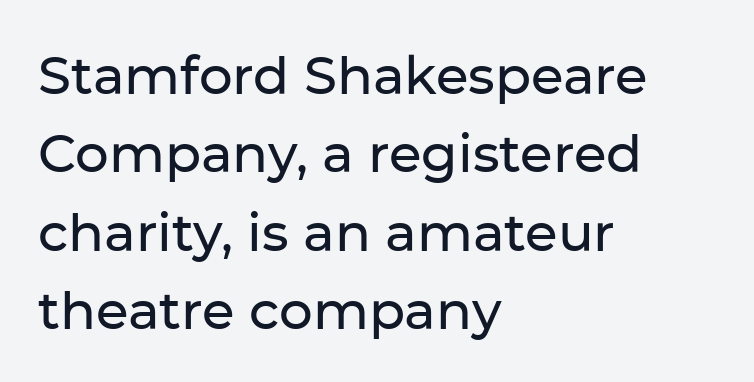
{"serif": "no", "italic": "no", "width": "normal", "stroke_contrast": "low", "x_height": "medium", "monospaced": "no", "underline": "no", "align": "left", "line_spacing": "normal", "line_spacing_ratio": 1.48, "letter_spacing": "normal", "letter_spacing_em": 0.0, "glyph_px": 53}
